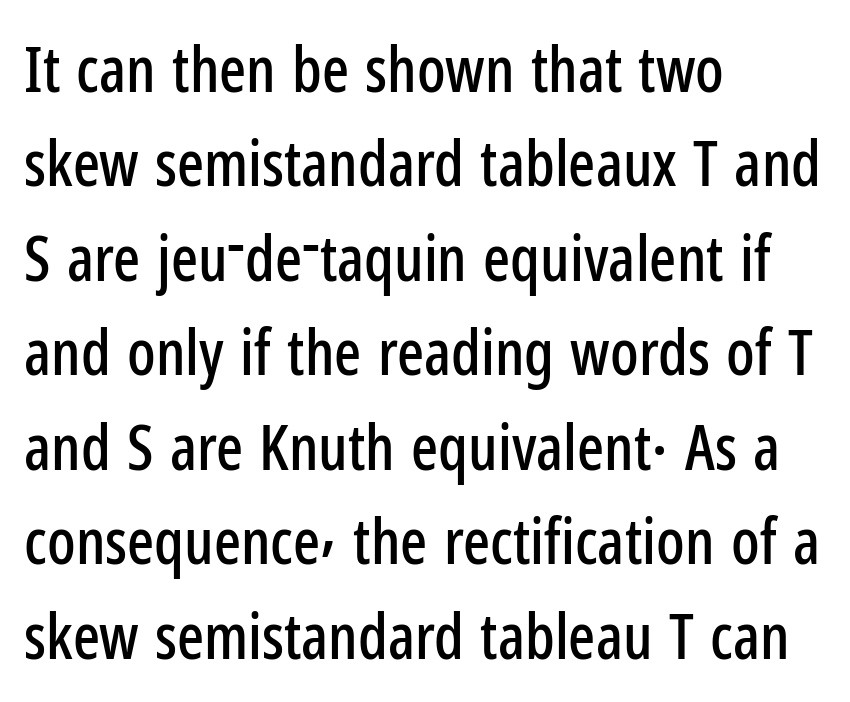
{"serif": "no", "italic": "no", "width": "condensed", "stroke_contrast": "low", "x_height": "medium", "monospaced": "no", "underline": "no", "align": "left", "line_spacing": "normal", "line_spacing_ratio": 1.5, "letter_spacing": "normal", "letter_spacing_em": 0.0, "glyph_px": 63}
